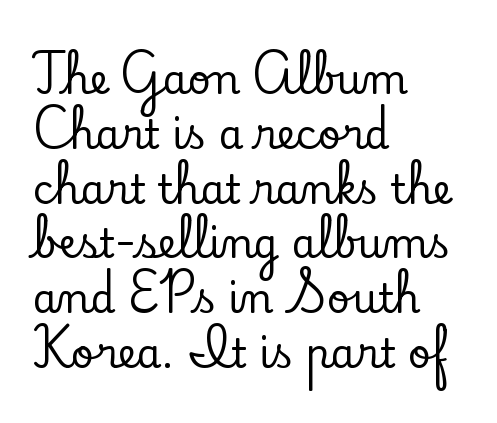
The image shows 40 px serif type, upright; set left-aligned, normal line spacing (1.37x), normal letter spacing, not underlined; low stroke contrast and a small x-height.
